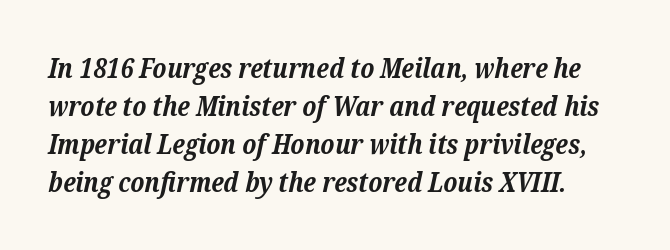
The image shows 28 px bold serif type, italic (leaning right); set normal line spacing (1.36x), normal letter spacing, not underlined; low stroke contrast and a medium x-height.
